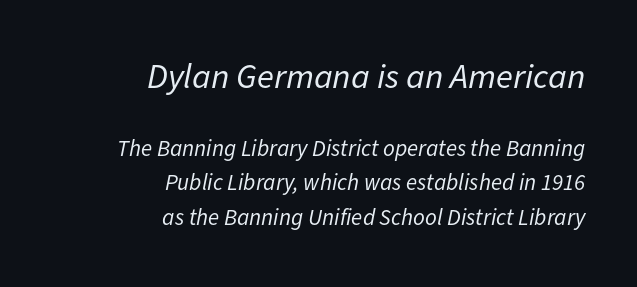
{"italic": "yes", "lean": "right", "slant_degrees": 11, "bold": "no", "weight": "regular", "width": "normal", "stroke_contrast": "low", "x_height": "medium", "monospaced": "no", "underline": "no", "align": "right", "line_spacing": "normal", "line_spacing_ratio": 1.49, "letter_spacing": "normal", "letter_spacing_em": 0.0, "larger_block": "first", "size_ratio": 1.52, "glyph_px": 35}
